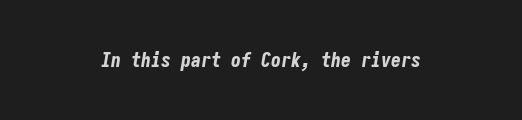
Q: Is the text bold? A: Yes.
Q: Is the text italic (slanted)? A: Yes, it leans right by about 9 degrees.
Q: Is the text underlined? A: No.
Q: How is the paragraph aligned? A: Centered.
Q: Is the spacing between letters normal or unusually wide? A: Normal.
